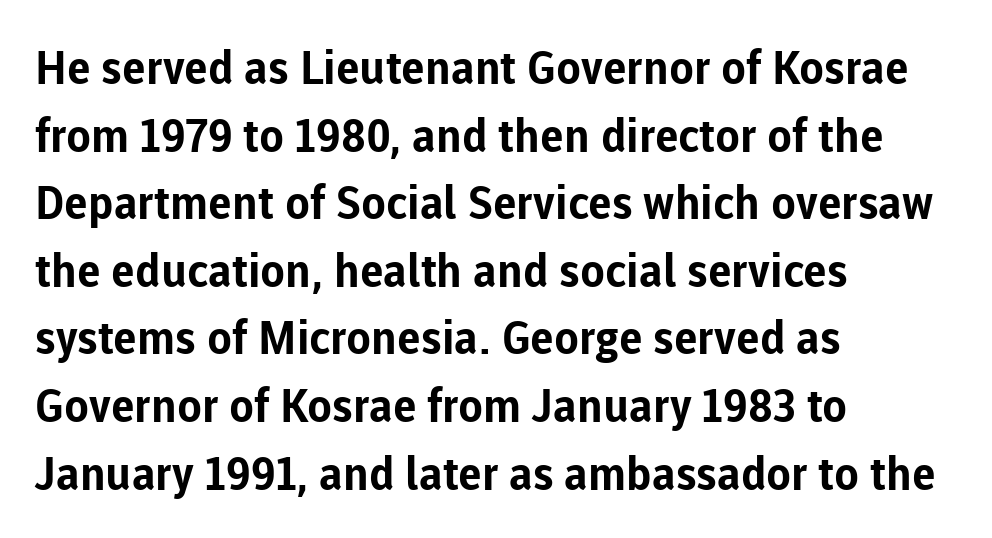
{"serif": "no", "italic": "no", "bold": "yes", "weight": "bold", "width": "normal", "stroke_contrast": "low", "x_height": "medium", "monospaced": "no", "underline": "no", "align": "left", "line_spacing": "normal", "line_spacing_ratio": 1.47, "letter_spacing": "normal", "letter_spacing_em": 0.0, "glyph_px": 46}
